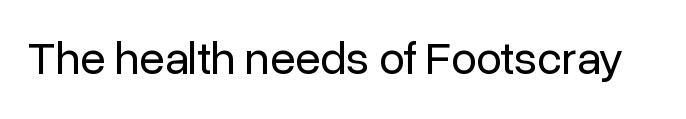
Nothing heavy about these letters — not bold at all. Rule under the text: the space is simply empty. Standard letterfit; no display-style spreading of the glyphs. The rendering uses natural spacing where letterforms have individual widths. You can tell from the bare stems that sans-serif type was used.
